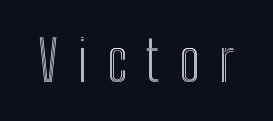
Q: Is the text italic (slanted)? A: No, it is upright.
Q: Is the text underlined? A: No.
Q: Is the spacing between letters normal or unusually wide? A: Unusually wide.
Q: Width (condensed, normal, or wide)? A: Condensed.
Q: x-height? A: Medium.
Q: Monospaced? A: No.
